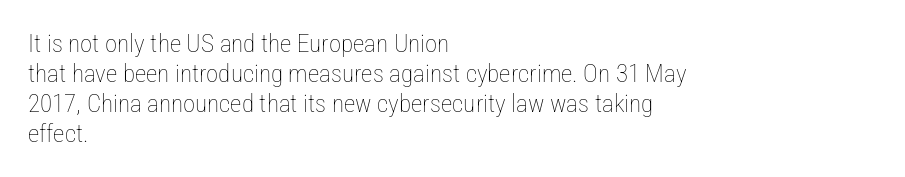
The image shows 25 px text type, upright; set left-aligned, line spacing 1.2x, normal letter spacing, not underlined.
